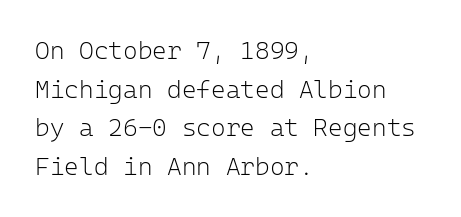
Notice how descenders clear the ascenders below comfortably — that's standard leading. Posture: vertical. Letter spacing: default. This rendering uses left alignment, leaving the right contour irregular.
